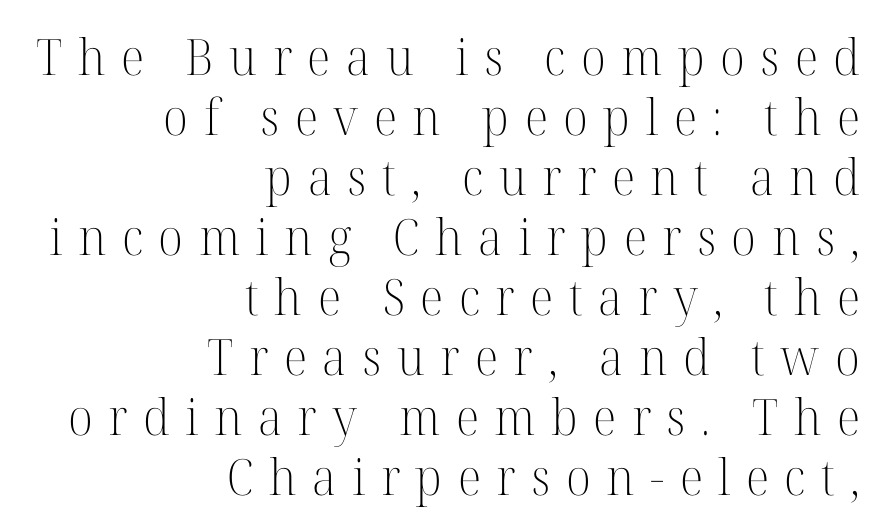
Ordinary non-slanted type is in use. The cut favours lightness, reaching ordinary text weight at its darkest. Visually the block forms a straight wall on the right and a jagged coastline on the left. Regarding serifs, this sample has them.
